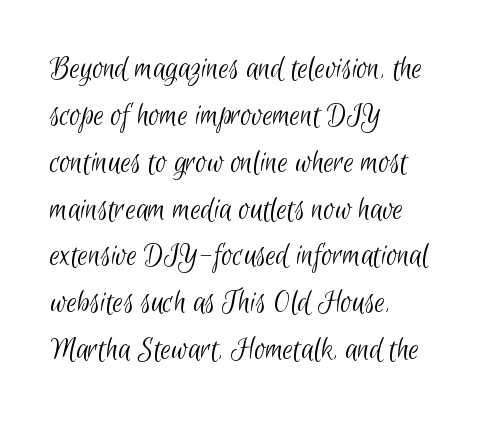
Q: Is the text bold? A: No.
Q: Is the typeface a serif or a sans-serif typeface? A: Sans-serif.
Q: Is the text underlined? A: No.
Q: How is the paragraph aligned? A: Left-aligned.
Q: Is the spacing between letters normal or unusually wide? A: Normal.
Q: Is the spacing between lines tight, normal or loose? A: Normal.
Q: Width (condensed, normal, or wide)? A: Condensed.
Q: Stroke contrast? A: Low.
Q: x-height? A: Small.
Q: Monospaced? A: No.
